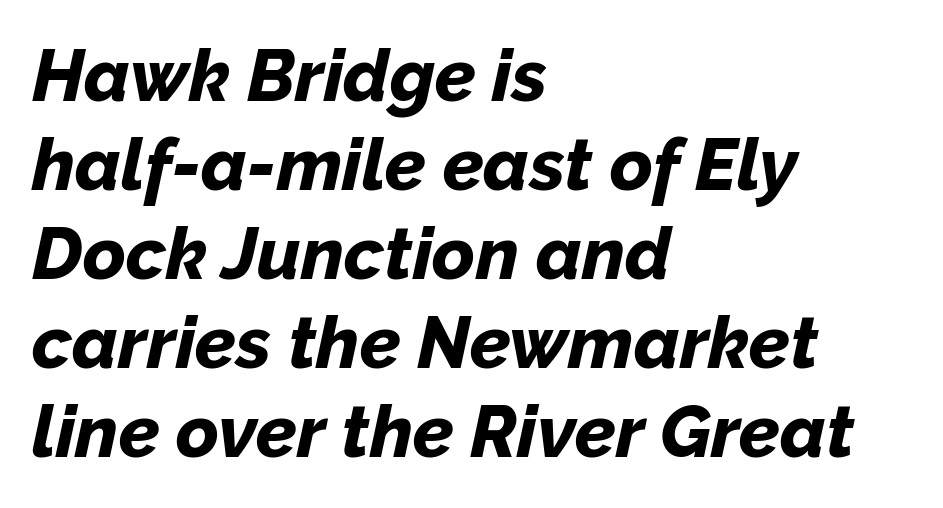
The image shows 73 px bold type, italic (leaning right); set left-aligned, line spacing 1.22x, normal letter spacing, not underlined; low stroke contrast and a medium x-height.
